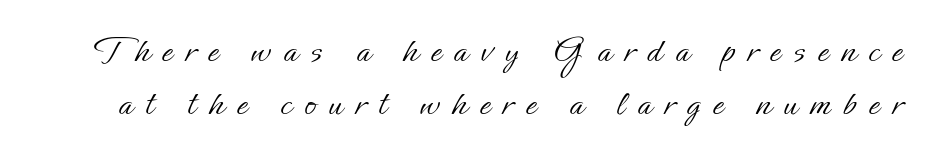
Q: Is the text bold? A: No.
Q: Is the text italic (slanted)? A: Yes.
Q: Is the text underlined? A: No.
Q: Is the spacing between letters normal or unusually wide? A: Unusually wide.
Q: Is the spacing between lines tight, normal or loose? A: Normal.
Q: Width (condensed, normal, or wide)? A: Normal.
Q: Stroke contrast? A: Low.
Q: x-height? A: Small.
Q: Monospaced? A: No.
